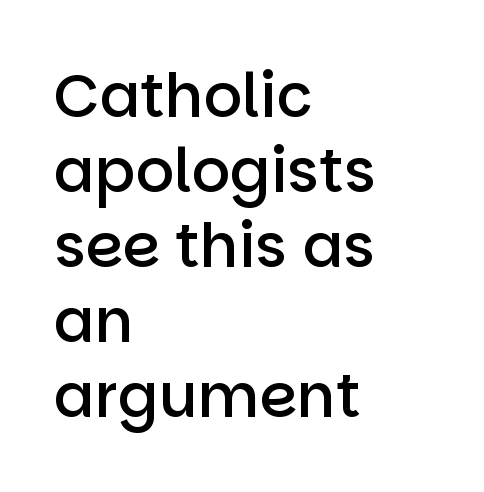
Q: Is the text bold? A: Semi-bold.
Q: Is the text italic (slanted)? A: No, it is upright.
Q: Is the typeface a serif or a sans-serif typeface? A: Sans-serif.
Q: Is the text underlined? A: No.
Q: How is the paragraph aligned? A: Left-aligned.
Q: Is the spacing between letters normal or unusually wide? A: Normal.
Q: Is the spacing between lines tight, normal or loose? A: Normal.
Q: Width (condensed, normal, or wide)? A: Normal.
Q: Stroke contrast? A: Low.
Q: x-height? A: Large.
Q: Monospaced? A: No.
